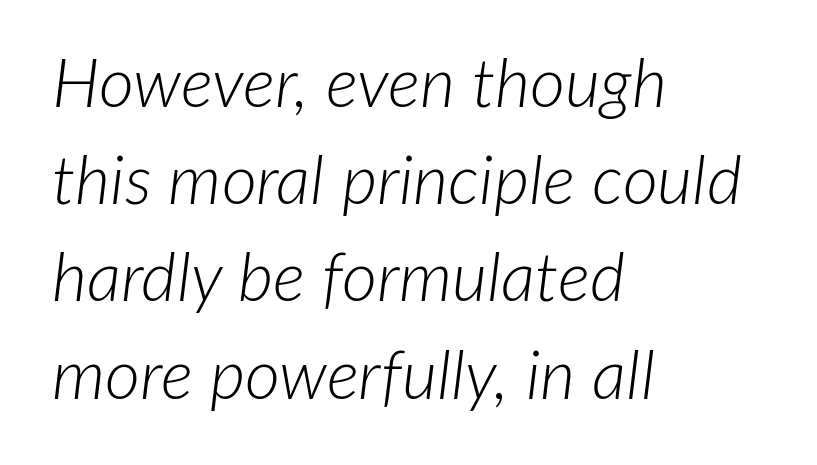
{"italic": "yes", "lean": "right", "slant_degrees": 7, "bold": "no", "weight": "light", "width": "normal", "stroke_contrast": "low", "x_height": "medium", "monospaced": "no", "underline": "no", "align": "left", "line_spacing": "normal", "line_spacing_ratio": 1.43, "letter_spacing": "normal", "letter_spacing_em": 0.0, "glyph_px": 68}
